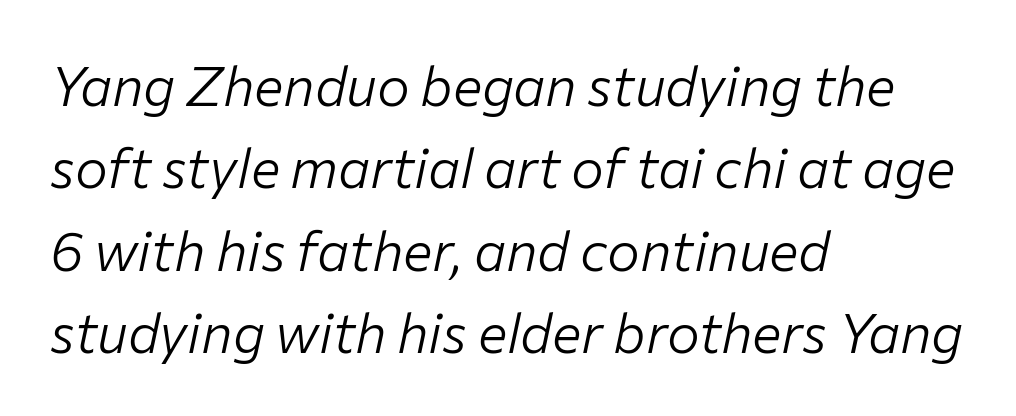
Q: Is the text bold? A: No.
Q: Is the text italic (slanted)? A: Yes, it leans right by about 12 degrees.
Q: Is the text underlined? A: No.
Q: How is the paragraph aligned? A: Left-aligned.
Q: Is the spacing between letters normal or unusually wide? A: Normal.
Q: Is the spacing between lines tight, normal or loose? A: Normal.
Q: Width (condensed, normal, or wide)? A: Normal.
Q: Stroke contrast? A: Low.
Q: x-height? A: Medium.
Q: Monospaced? A: No.
